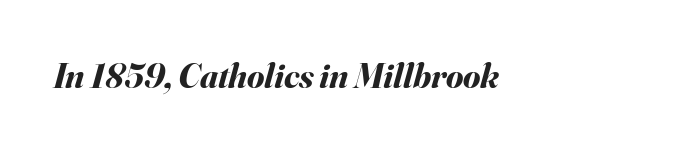
{"italic": "yes", "lean": "right", "slant_degrees": 16, "bold": "yes", "weight": "bold", "width": "normal", "stroke_contrast": "medium", "x_height": "small", "monospaced": "no", "underline": "no", "letter_spacing": "normal", "letter_spacing_em": 0.0, "glyph_px": 35}
